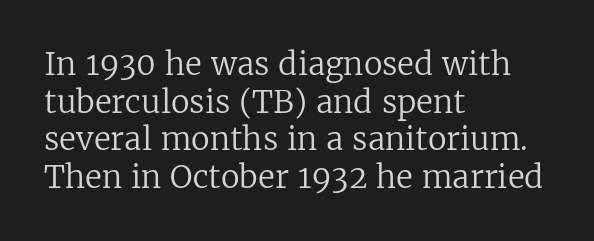
The passage shown has conventional tracking throughout. Is there any slant? The stems are plumb. Is this a sans? No — the strokes have serifs. Words float on clear page, feet unadorned. Is this a fixed-width face? No — the glyphs have proportional, varying widths.
